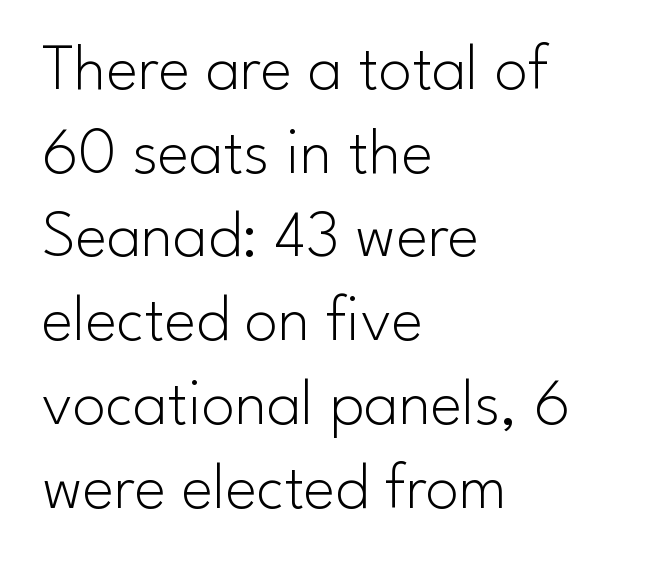
{"serif": "no", "italic": "no", "bold": "no", "weight": "light", "width": "normal", "stroke_contrast": "low", "x_height": "small", "monospaced": "no", "underline": "no", "align": "left", "line_spacing": "normal", "line_spacing_ratio": 1.25, "letter_spacing": "normal", "letter_spacing_em": 0.0, "glyph_px": 67}
